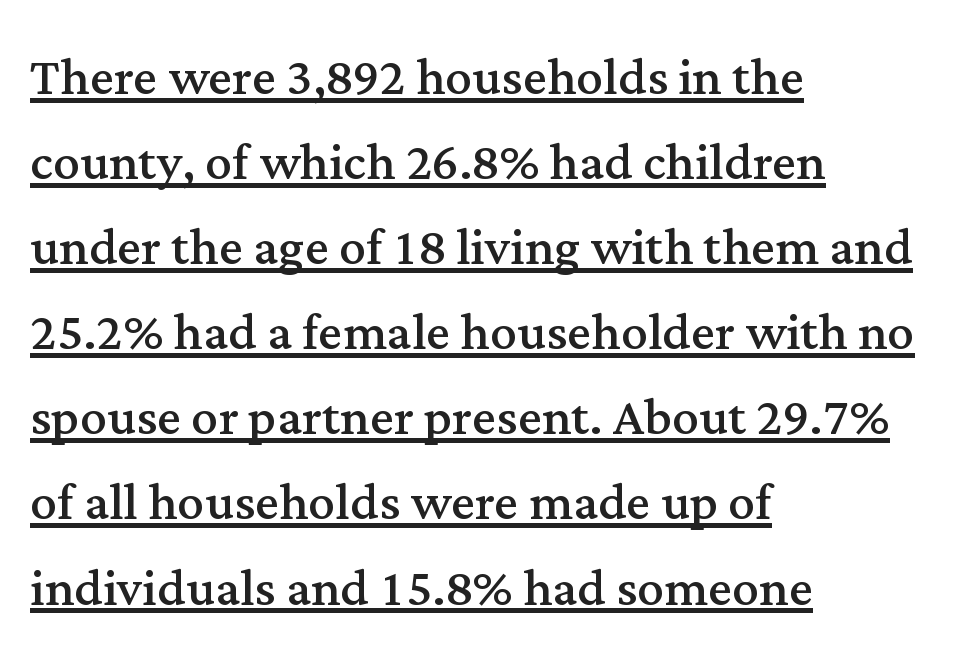
{"serif": "yes", "italic": "no", "bold": "no", "weight": "regular", "width": "normal", "stroke_contrast": "medium", "x_height": "medium", "monospaced": "no", "underline": "yes", "align": "left", "line_spacing": "normal", "line_spacing_ratio": 1.27, "letter_spacing": "normal", "letter_spacing_em": 0.0, "glyph_px": 67}
